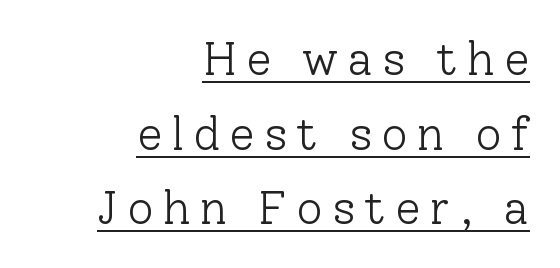
{"serif": "yes", "italic": "no", "bold": "no", "weight": "light", "width": "normal", "stroke_contrast": "low", "x_height": "medium", "monospaced": "no", "underline": "yes", "align": "right", "line_spacing": "normal", "line_spacing_ratio": 1.62, "letter_spacing": "wide", "letter_spacing_em": 0.2, "glyph_px": 46}
